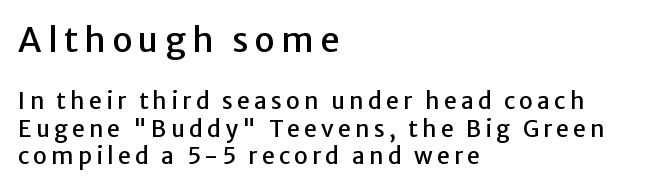
Q: Is the text italic (slanted)? A: No, it is upright.
Q: Is the typeface a serif or a sans-serif typeface? A: Sans-serif.
Q: Is the text underlined? A: No.
Q: How is the paragraph aligned? A: Left-aligned.
Q: Which block of text is set in a larger size, the first (top) or the second (bottom)? A: The first (top) one.
Q: Width (condensed, normal, or wide)? A: Normal.
Q: Stroke contrast? A: Low.
Q: x-height? A: Medium.
Q: Monospaced? A: No.
